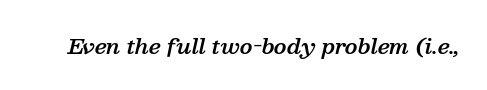
Stems and bowls a touch heavier than normal — semibold. Nobody drew a line under any word here. The axis of the letterforms is tilted away from vertical. Default kerning and tracking; the words read as compact shapes.
